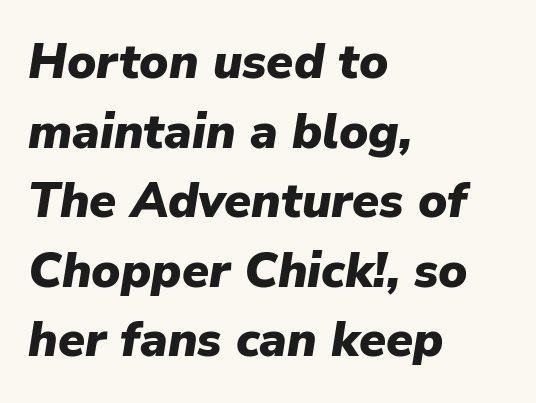
Q: Is the text bold? A: Yes.
Q: Is the text italic (slanted)? A: Yes, it leans right by about 9 degrees.
Q: Is the text underlined? A: No.
Q: How is the paragraph aligned? A: Left-aligned.
Q: Is the spacing between letters normal or unusually wide? A: Normal.
Q: Is the spacing between lines tight, normal or loose? A: Normal.
Q: Width (condensed, normal, or wide)? A: Normal.
Q: Stroke contrast? A: Low.
Q: x-height? A: Medium.
Q: Monospaced? A: No.
